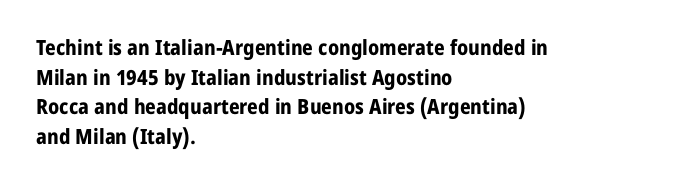
{"italic": "no", "bold": "yes", "underline": "no", "align": "left", "line_spacing": "normal", "line_spacing_ratio": 1.41, "letter_spacing": "normal", "letter_spacing_em": 0.0, "glyph_px": 21}
